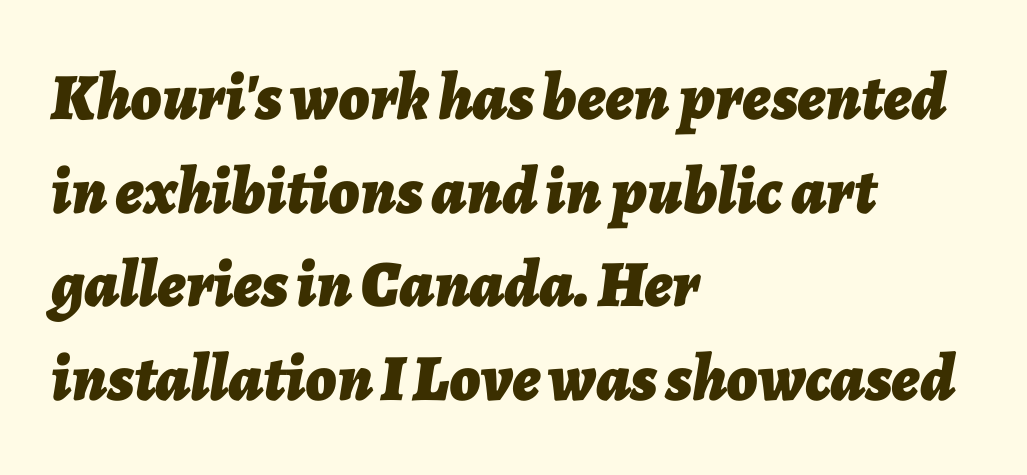
Each new line begins a customary step beneath the previous one. The lines are quadded left. Plenty of ink on the page — the face is bold. This sample has the flowing, uneven cadence of proportional lettering.
